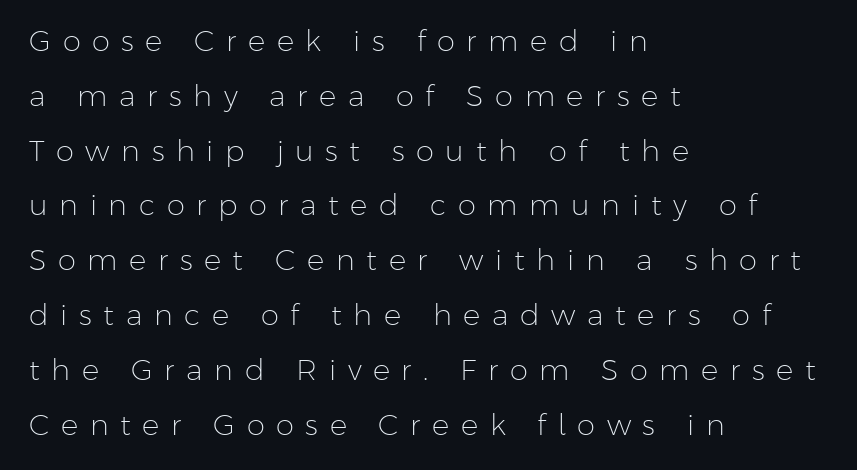
The image shows 29 px light sans-serif type, upright; set left-aligned, line spacing 1.89x, unusually wide letter spacing (+0.4 em), not underlined; low stroke contrast and a medium x-height.
